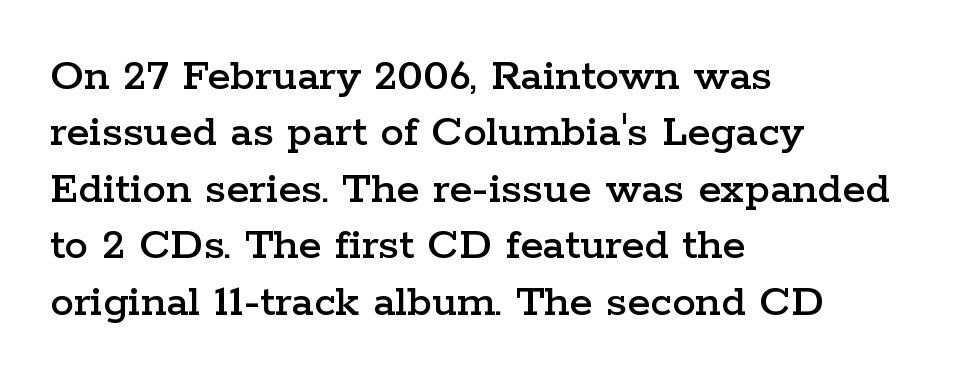
The image shows 47 px wide serif type, upright; set left-aligned, line spacing 1.2x, normal letter spacing, not underlined; low stroke contrast and a medium x-height.
